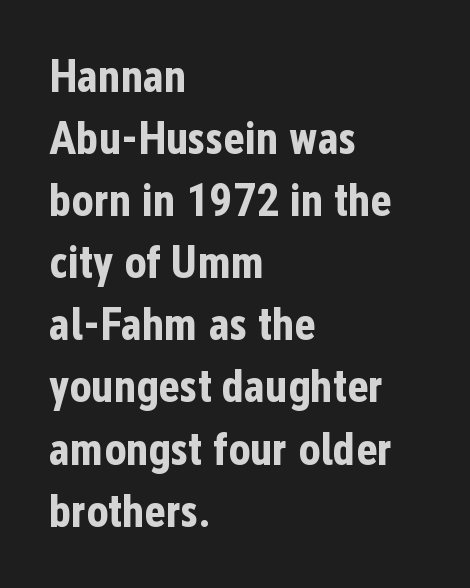
The image shows 46 px bold, condensed sans-serif type, upright; set left-aligned, normal line spacing (1.35x), normal letter spacing, not underlined; low stroke contrast and a medium x-height.
